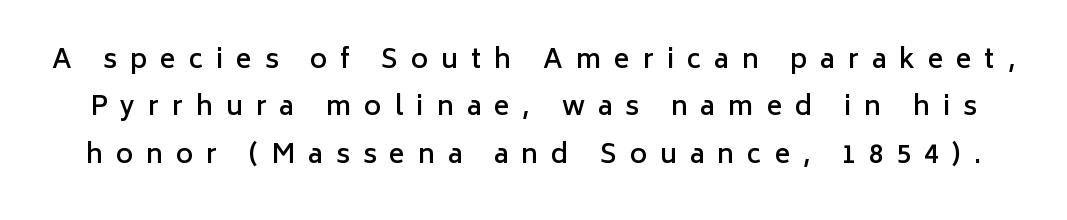
The image shows 26 px text type, upright; set line spacing 1.82x, unusually wide letter spacing (+0.5 em), not underlined.
